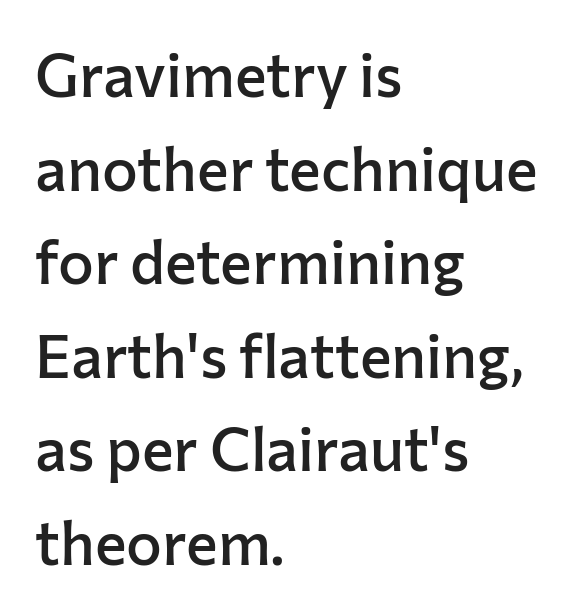
The image shows 60 px semibold sans-serif type, upright; set left-aligned, normal line spacing (1.56x), normal letter spacing, not underlined; low stroke contrast and a medium x-height.
